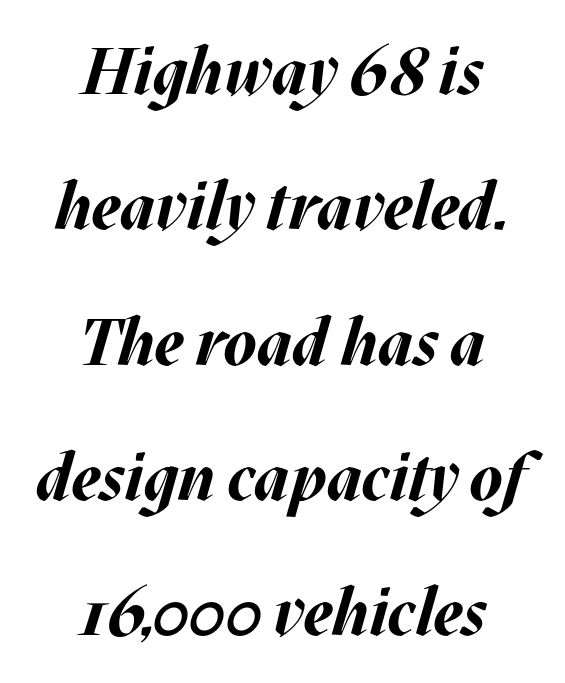
Typographic density is high because the face is bold. The line-height multiplier appears high, well above default. A student would call this center alignment; a typographer would say set centered. Slanted lettering throughout.
